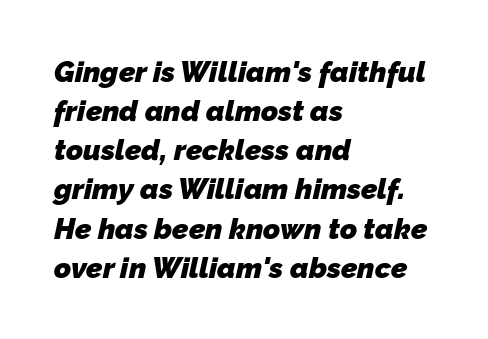
The image shows 29 px heavy sans-serif type; set left-aligned, normal line spacing (1.35x), normal letter spacing, not underlined; low stroke contrast and a medium x-height.
